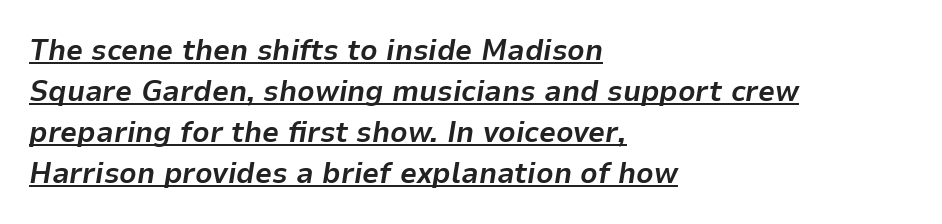
{"italic": "yes", "lean": "right", "slant_degrees": 9, "bold": "yes", "weight": "bold", "width": "normal", "stroke_contrast": "low", "x_height": "medium", "monospaced": "no", "underline": "yes", "align": "left", "line_spacing": "normal", "line_spacing_ratio": 1.37, "letter_spacing": "normal", "letter_spacing_em": 0.0, "glyph_px": 30}
